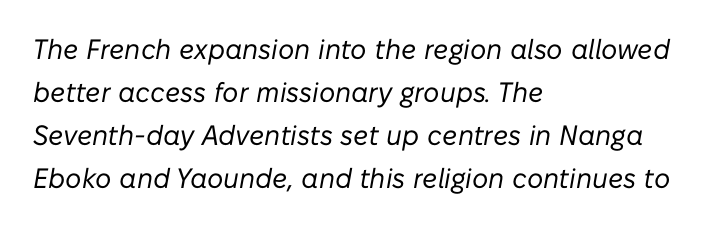
Q: Is the text bold? A: No.
Q: Is the text italic (slanted)? A: Yes, it leans right by about 10 degrees.
Q: Is the text underlined? A: No.
Q: How is the paragraph aligned? A: Left-aligned.
Q: Is the spacing between letters normal or unusually wide? A: Normal.
Q: Is the spacing between lines tight, normal or loose? A: Normal.
Q: Width (condensed, normal, or wide)? A: Normal.
Q: Stroke contrast? A: Low.
Q: x-height? A: Medium.
Q: Monospaced? A: No.
